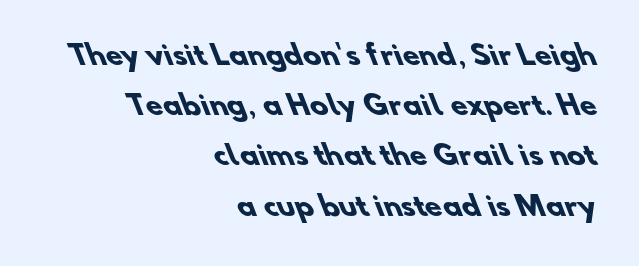
The image shows 27 px bold type; set right-aligned, line spacing 1.86x, normal letter spacing, not underlined.
